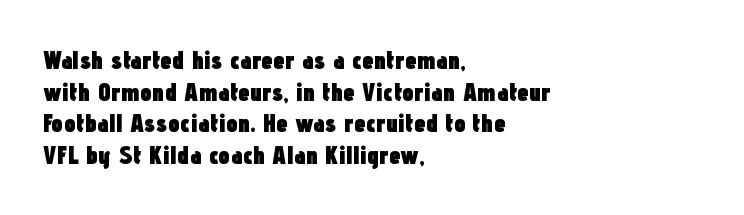
{"italic": "no", "bold": "yes", "underline": "no", "align": "left", "line_spacing_ratio": 1.22, "letter_spacing": "normal", "letter_spacing_em": 0.0, "glyph_px": 26}
